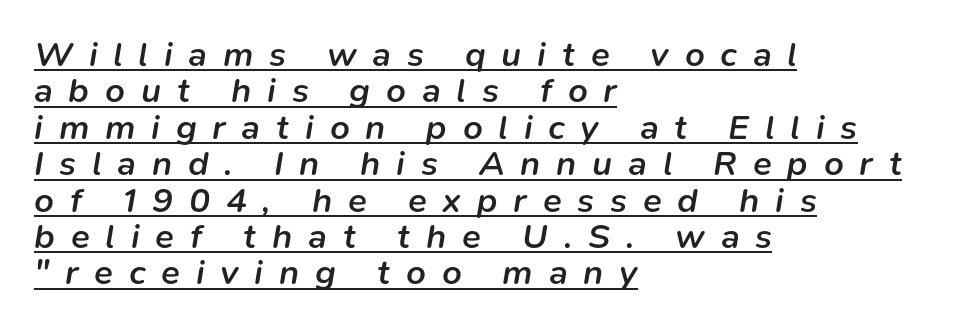
This is oblique type, the kind used for emphasis or titles. The tracking jumps out immediately: characters are airy and widely separated. Where is the straight margin? On the left. Regarding leading, the lines here are crowded together. These lines are rendered in a variable-pitch font.
